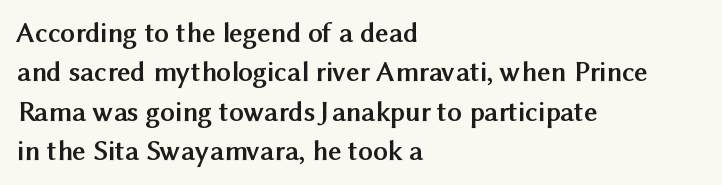
Notice how the stems are strictly vertical — no italics here. Standard letterfit; no display-style spreading of the glyphs. Short and long lines alike share a common starting point at left. The passage shown is typed in a proportional face where columns would drift. Type style note: lacks serifs. Beneath every word, the page is bare.
